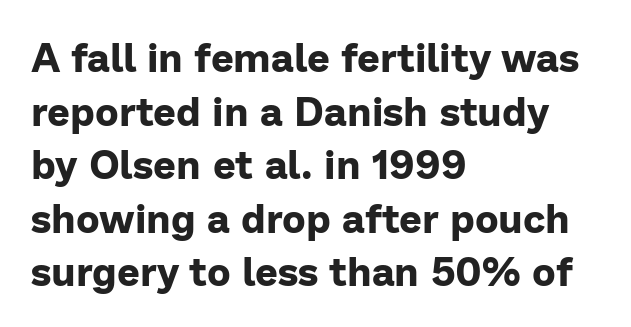
The image shows 40 px bold sans-serif type, upright; set left-aligned, normal line spacing (1.34x), normal letter spacing, not underlined; low stroke contrast and a medium x-height.
